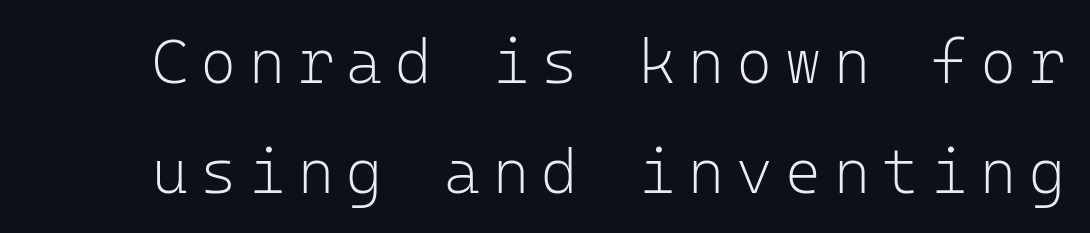
The image shows 62 px light sans-serif type, upright, monospaced; set line spacing 1.77x, unusually wide letter spacing (+0.2 em), not underlined; low stroke contrast and a medium x-height.
